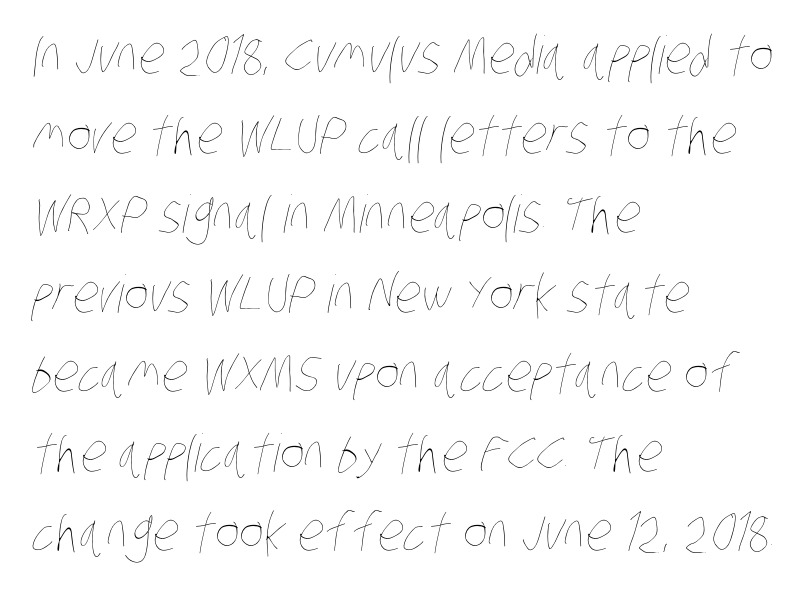
The leading is moderate, giving the passage an even texture. Stroke thickness stays within the range of a standard reading face or lighter. Looks like regular typesetting: each glyph gets only the width it needs. Short note: letters normally spaced.
